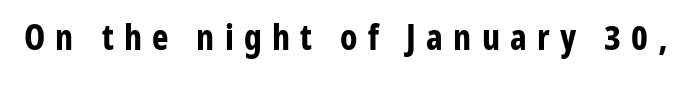
Serif or sans? Sans — the stroke terminals are bare. Posture: upright roman. You could not count columns in this text — the font is proportionally spaced. Words float on clear page, feet unadorned. Words appear elongated and porous because spacing is wide. The passage shown is emphatically bold.
